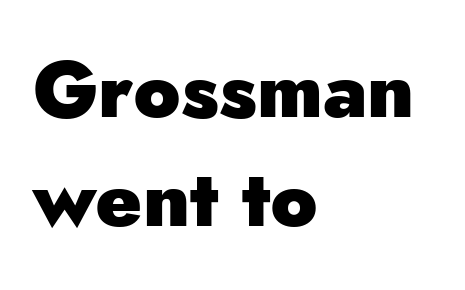
Lines of text with bare space underneath. Caption: standard tracking, unaltered. Character widths vary here, with narrow letters taking less room than wide ones. Left-aligned paragraph, ragged on the right. This sample uses an upright cut, with every glyph sitting square on the baseline. Nothing sits at the stroke ends, so this counts as sans-serif.
